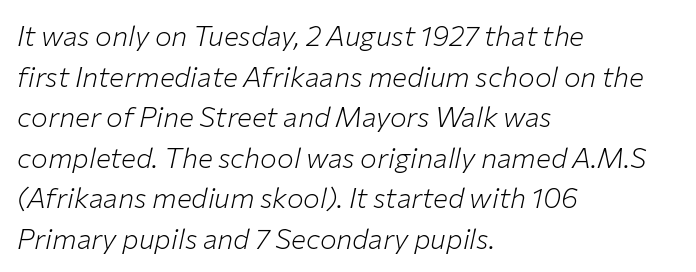
How would I describe the line gaps? Plain and ordinary. Posture: slanted. The characters are drawn with everyday or finer stroke widths. Characters follow at the spacing the type designer built in. Each line starts at the same left margin while the right side varies. The passage shown is typed in a proportional face where columns would drift.
